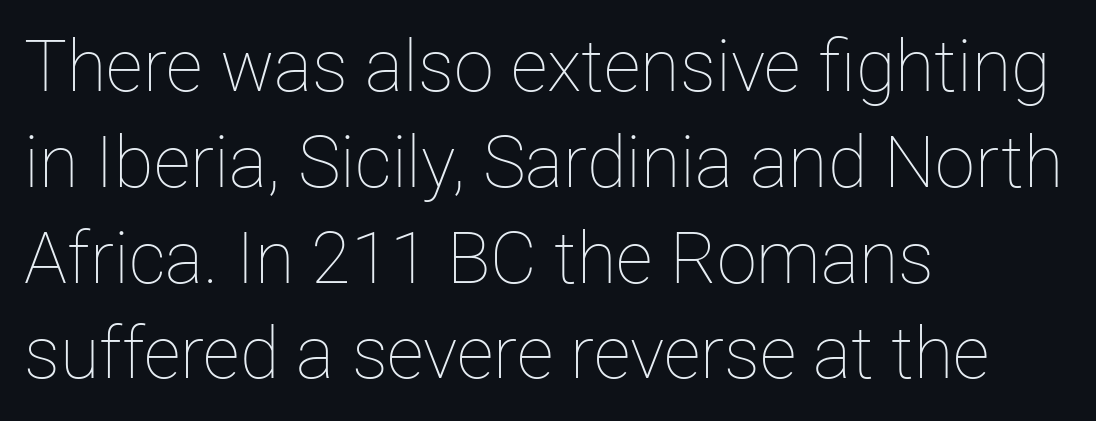
Q: Is the text bold? A: No.
Q: Is the text italic (slanted)? A: No, it is upright.
Q: Is the text underlined? A: No.
Q: How is the paragraph aligned? A: Left-aligned.
Q: Is the spacing between letters normal or unusually wide? A: Normal.
Q: Is the spacing between lines tight, normal or loose? A: Normal.
Q: Width (condensed, normal, or wide)? A: Normal.
Q: Stroke contrast? A: Low.
Q: x-height? A: Medium.
Q: Monospaced? A: No.
